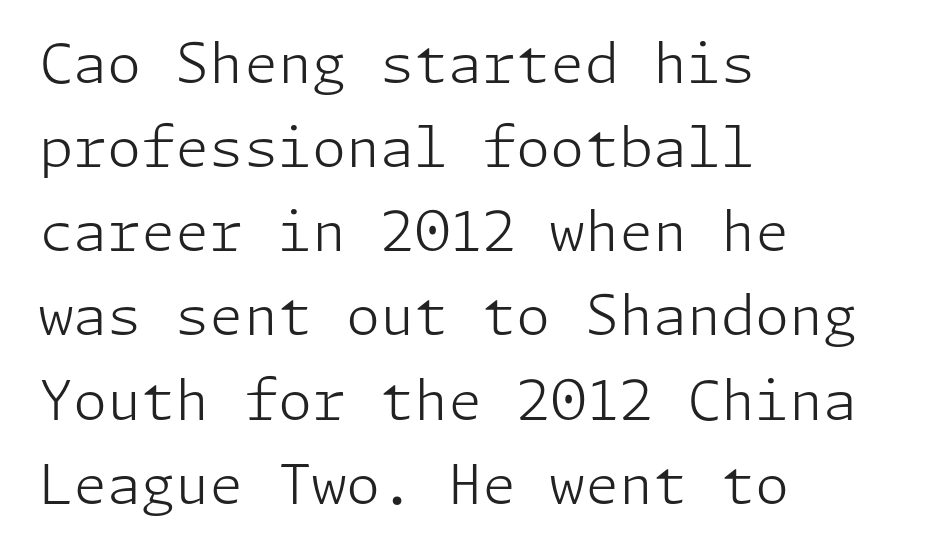
The image shows 55 px light sans-serif type, upright; set left-aligned, normal line spacing (1.53x), normal letter spacing, not underlined; low stroke contrast and a medium x-height.
